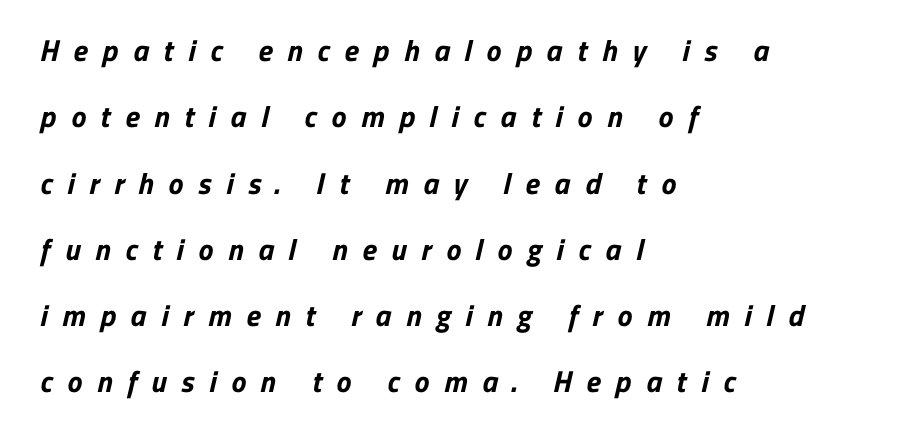
Q: Is the text bold? A: Yes.
Q: Is the typeface a serif or a sans-serif typeface? A: Sans-serif.
Q: Is the text underlined? A: No.
Q: How is the paragraph aligned? A: Left-aligned.
Q: Is the spacing between letters normal or unusually wide? A: Unusually wide.
Q: Is the spacing between lines tight, normal or loose? A: Loose.
Q: Width (condensed, normal, or wide)? A: Normal.
Q: Stroke contrast? A: Low.
Q: x-height? A: Medium.
Q: Monospaced? A: No.
